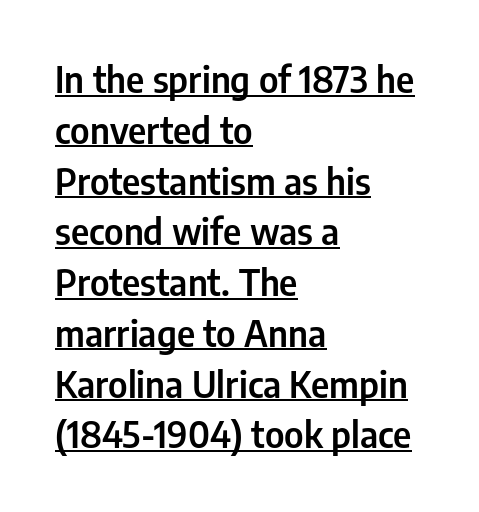
Alignment: flush left. Like a heading marked for emphasis, these lines bear an underscore. Posture: upright roman. The typeface chosen for these lines omits serifs. Students, note that the glyphs here touch the page at normal intervals. Interline gaps are of average width in this sample.
